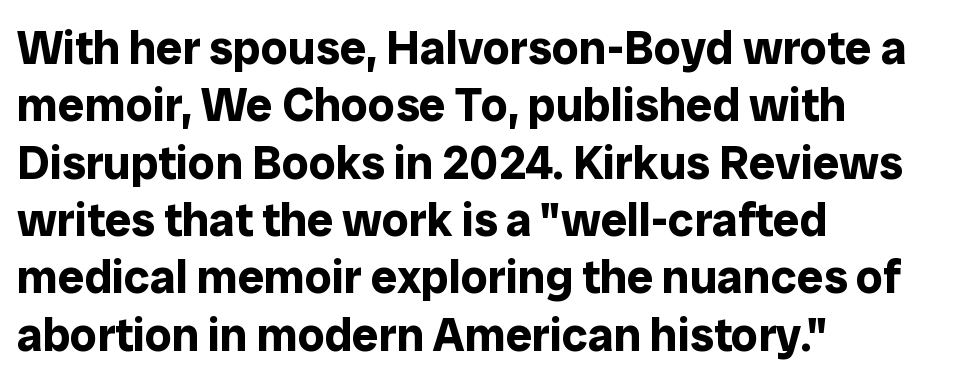
{"serif": "no", "italic": "no", "bold": "yes", "weight": "bold", "width": "normal", "stroke_contrast": "low", "x_height": "medium", "monospaced": "no", "underline": "no", "align": "left", "line_spacing_ratio": 1.22, "letter_spacing": "normal", "letter_spacing_em": 0.0, "glyph_px": 47}
